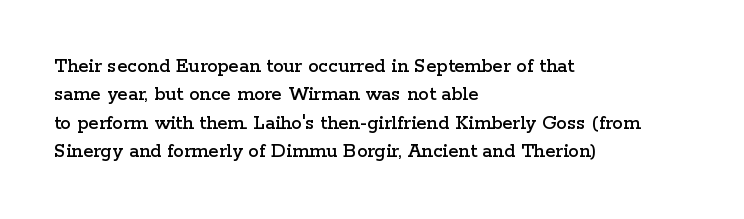
Q: Is the text italic (slanted)? A: No, it is upright.
Q: Is the text underlined? A: No.
Q: How is the paragraph aligned? A: Left-aligned.
Q: Is the spacing between letters normal or unusually wide? A: Normal.
Q: Is the spacing between lines tight, normal or loose? A: Normal.
